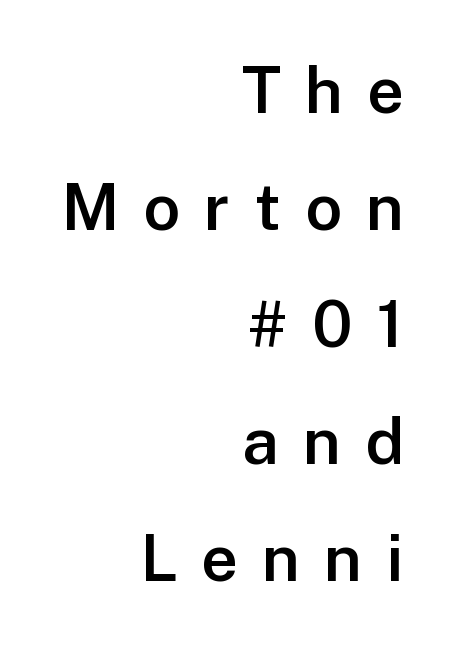
The image shows 65 px semibold sans-serif type, upright; set right-aligned, line spacing 1.8x, unusually wide letter spacing (+0.37 em), not underlined; low stroke contrast and a medium x-height.
